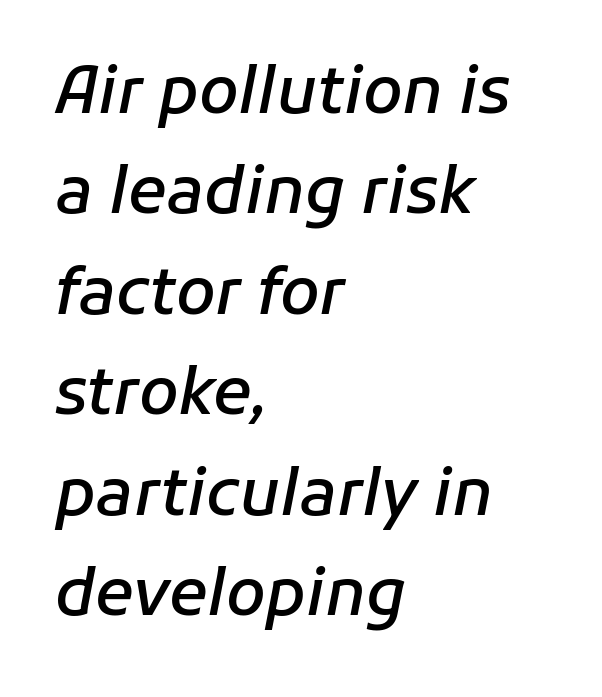
The lines in this sample share a left origin and differ only in where they stop. The rendering uses natural spacing where letterforms have individual widths. Does extra space separate the letters? No, they use regular spacing. No word sits above an underline.
